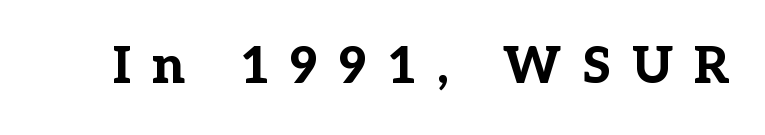
{"serif": "yes", "italic": "no", "bold": "yes", "weight": "bold", "width": "normal", "stroke_contrast": "low", "x_height": "medium", "monospaced": "no", "underline": "no", "letter_spacing": "wide", "letter_spacing_em": 0.41, "glyph_px": 51}
